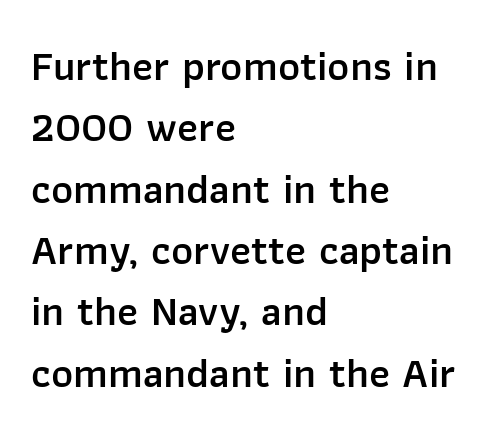
Q: Is the text bold? A: Semi-bold.
Q: Is the text italic (slanted)? A: No, it is upright.
Q: Is the typeface a serif or a sans-serif typeface? A: Sans-serif.
Q: Is the text underlined? A: No.
Q: How is the paragraph aligned? A: Left-aligned.
Q: Is the spacing between letters normal or unusually wide? A: Normal.
Q: Is the spacing between lines tight, normal or loose? A: Normal.
Q: Width (condensed, normal, or wide)? A: Normal.
Q: Stroke contrast? A: Low.
Q: x-height? A: Medium.
Q: Monospaced? A: No.
